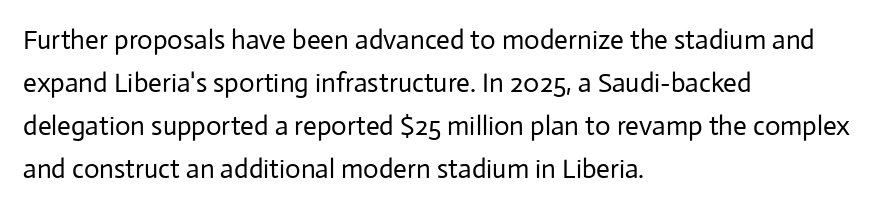
{"italic": "no", "bold": "no", "underline": "no", "align": "left", "line_spacing": "normal", "line_spacing_ratio": 1.59, "letter_spacing": "normal", "letter_spacing_em": 0.0, "glyph_px": 27}
